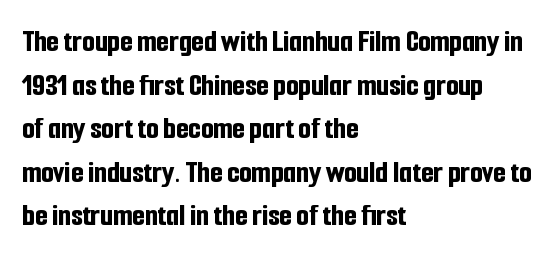
Default kerning and tracking; the words read as compact shapes. This sample is left-justified, so line endings fall wherever the words run out. Here the designer chose a conventional face with non-uniform glyph widths. The letters stand straight up with perfectly vertical stems. The font is running at its bold setting. The area under the type is left untouched.
